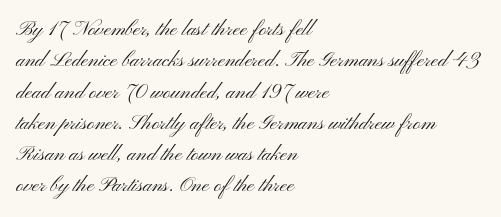
Honestly, the row spacing looks completely unremarkable. These lines keep a tight, regular rhythm from letter to letter. These lines stack with their left ends in a neat column.
